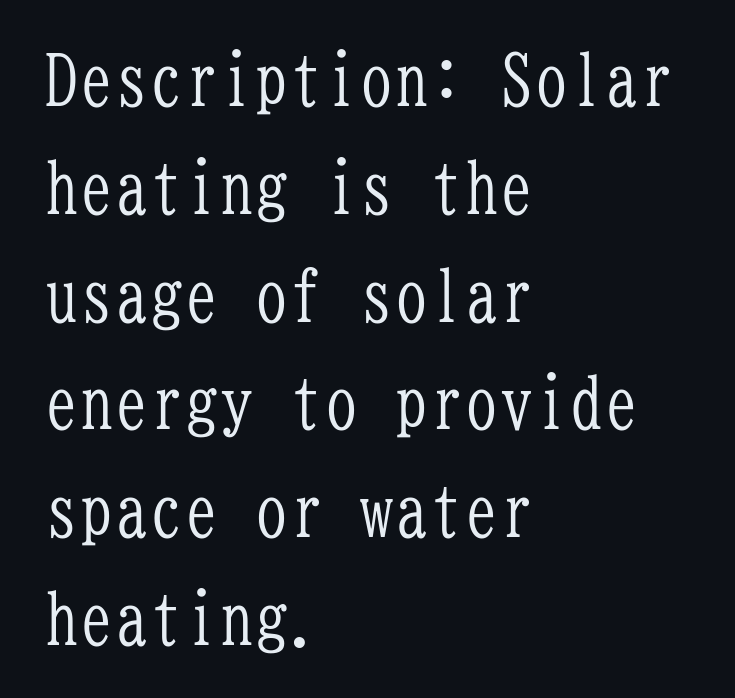
The image shows 70 px light, condensed serif type, upright, monospaced; set left-aligned, normal line spacing (1.54x), normal letter spacing, not underlined; low stroke contrast and a medium x-height.
